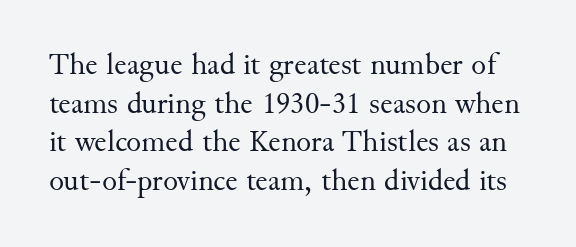
{"serif": "yes", "italic": "no", "bold": "no", "weight": "regular", "width": "normal", "stroke_contrast": "medium", "x_height": "small", "monospaced": "no", "underline": "no", "line_spacing": "normal", "line_spacing_ratio": 1.25, "letter_spacing": "normal", "letter_spacing_em": 0.0, "glyph_px": 31}
